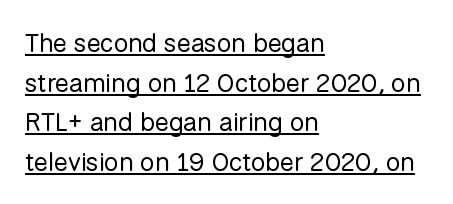
Q: Is the text bold? A: No.
Q: Is the text italic (slanted)? A: No, it is upright.
Q: Is the text underlined? A: Yes.
Q: How is the paragraph aligned? A: Left-aligned.
Q: Is the spacing between letters normal or unusually wide? A: Normal.
Q: Is the spacing between lines tight, normal or loose? A: Normal.
